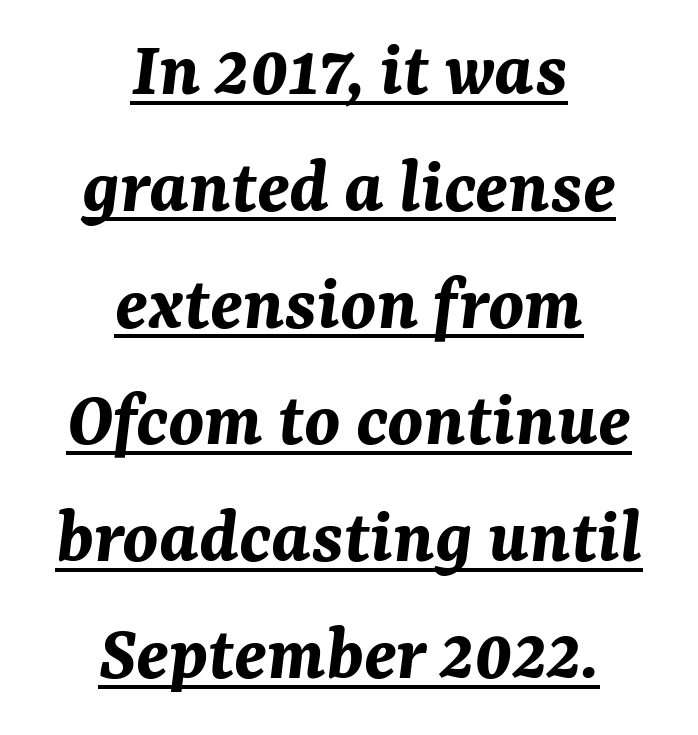
{"italic": "yes", "lean": "right", "slant_degrees": 7, "bold": "yes", "weight": "bold", "width": "normal", "stroke_contrast": "medium", "x_height": "medium", "monospaced": "no", "underline": "yes", "align": "center", "line_spacing": "normal", "line_spacing_ratio": 1.46, "letter_spacing": "normal", "letter_spacing_em": 0.0, "glyph_px": 80}
